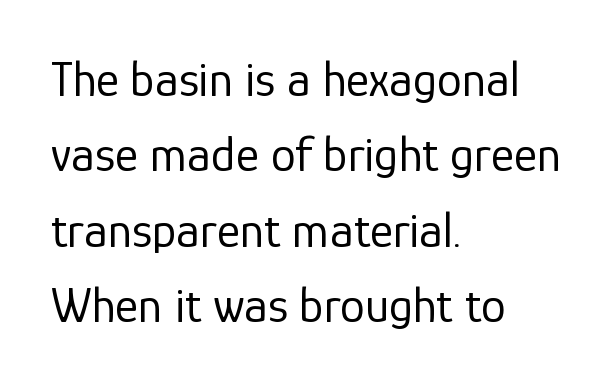
Q: Is the text bold? A: No.
Q: Is the text italic (slanted)? A: No, it is upright.
Q: Is the typeface a serif or a sans-serif typeface? A: Sans-serif.
Q: Is the text underlined? A: No.
Q: How is the paragraph aligned? A: Left-aligned.
Q: Is the spacing between letters normal or unusually wide? A: Normal.
Q: Is the spacing between lines tight, normal or loose? A: Normal.
Q: Width (condensed, normal, or wide)? A: Normal.
Q: Stroke contrast? A: Low.
Q: x-height? A: Medium.
Q: Monospaced? A: No.
